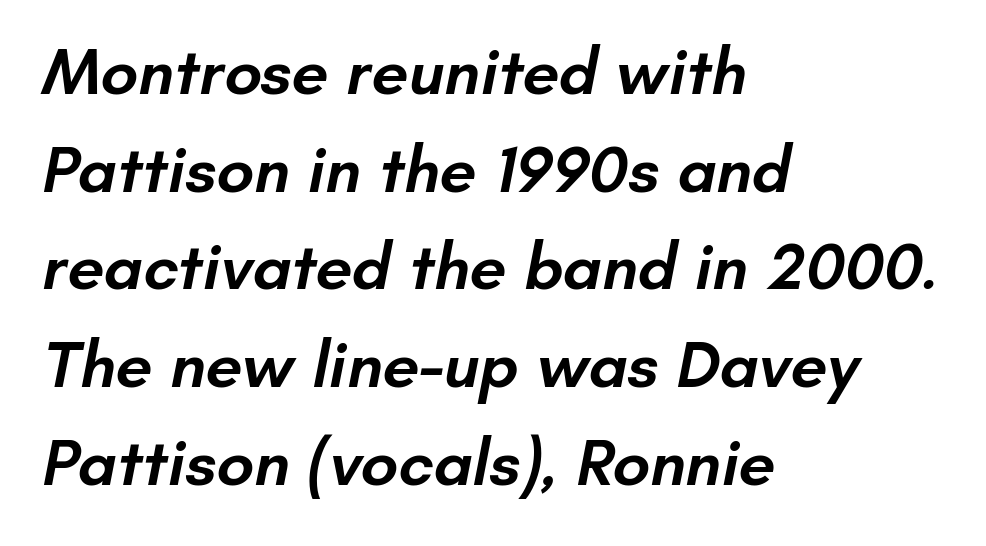
{"serif": "no", "bold": "semi", "weight": "semibold", "width": "normal", "stroke_contrast": "low", "x_height": "small", "monospaced": "no", "underline": "no", "align": "left", "line_spacing": "normal", "line_spacing_ratio": 1.48, "letter_spacing": "normal", "letter_spacing_em": 0.0, "glyph_px": 66}
